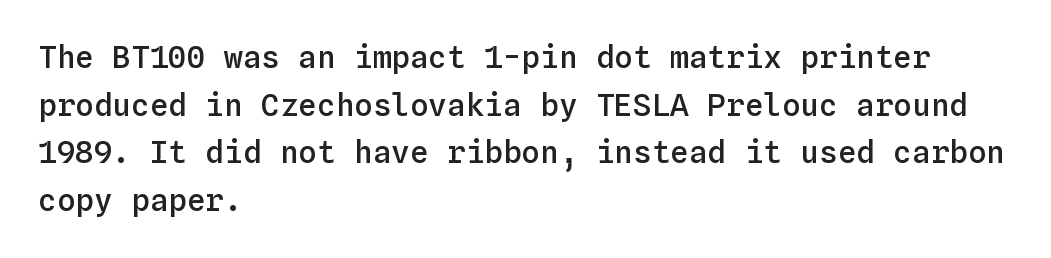
The gaps between neighbouring characters are ordinary and unremarkable. Slightly chunky letters — semibold, I'd say, not full bold. Characters remain perfectly vertical along every line. Whoever set this chose a conventional vertical rhythm. Fixed-width glyphs throughout — classic coding-font behaviour. Check the space under the baseline: it is left empty.
